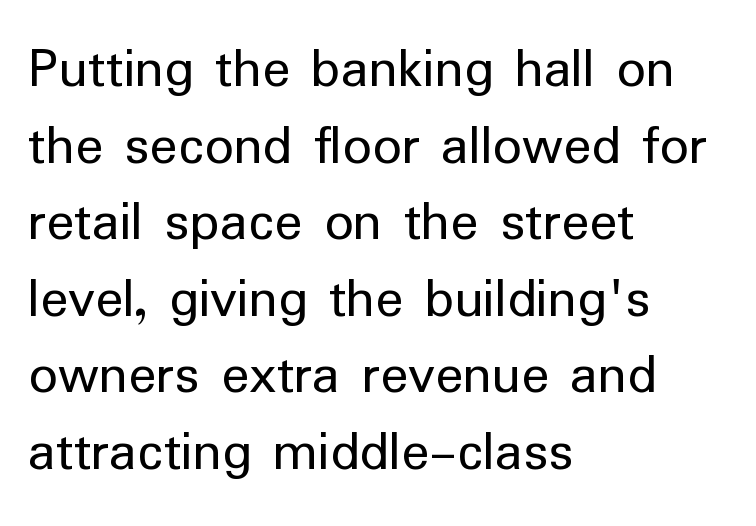
{"serif": "no", "italic": "no", "bold": "no", "weight": "regular", "width": "normal", "stroke_contrast": "low", "x_height": "medium", "monospaced": "no", "underline": "no", "align": "left", "line_spacing": "normal", "line_spacing_ratio": 1.32, "letter_spacing": "normal", "letter_spacing_em": 0.0, "glyph_px": 58}
